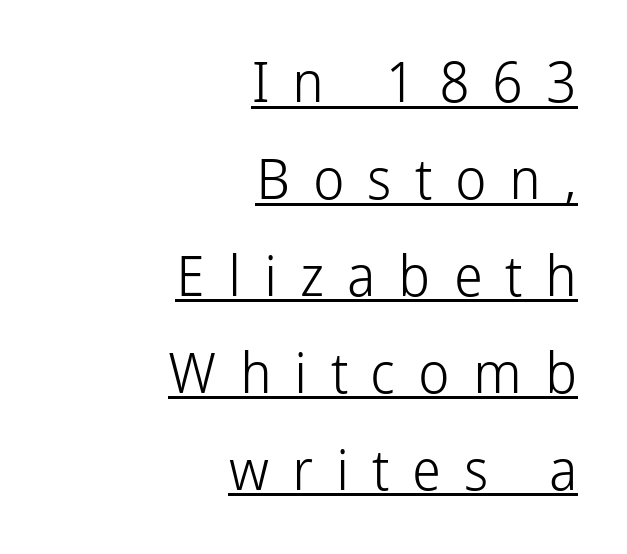
The image shows 56 px light sans-serif type, upright; set right-aligned, line spacing 1.73x, unusually wide letter spacing (+0.41 em), underlined; low stroke contrast and a medium x-height.
